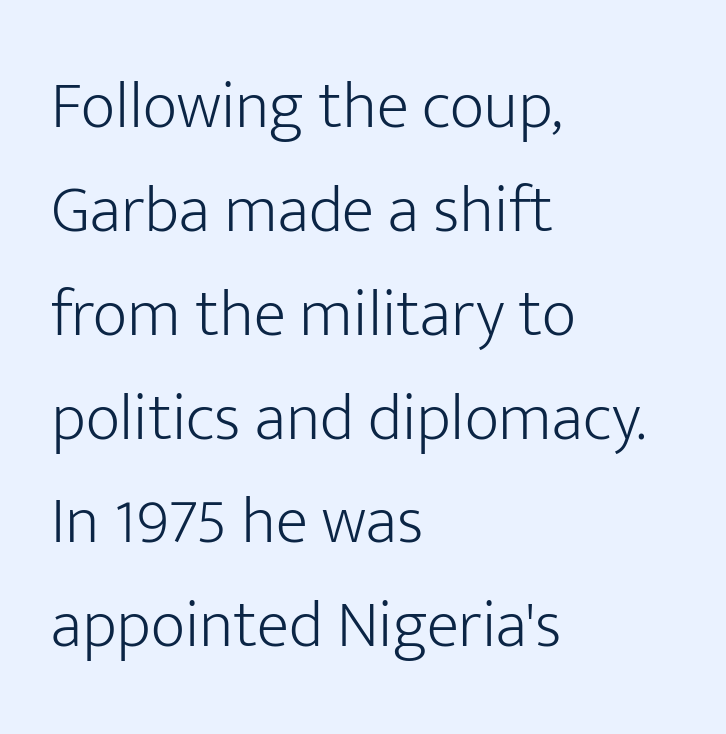
{"serif": "no", "italic": "no", "bold": "no", "weight": "light", "width": "normal", "stroke_contrast": "low", "x_height": "medium", "monospaced": "no", "underline": "no", "align": "left", "line_spacing": "normal", "line_spacing_ratio": 1.55, "letter_spacing": "normal", "letter_spacing_em": 0.0, "glyph_px": 67}
